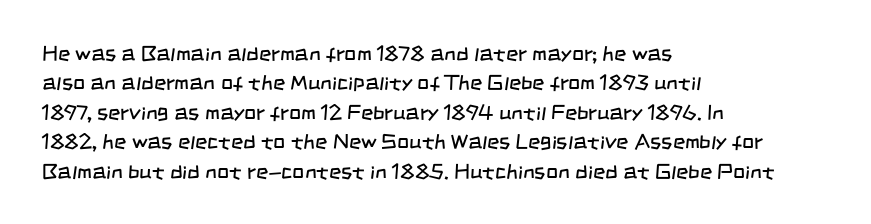
The image shows 21 px text type; set left-aligned, normal line spacing (1.4x), normal letter spacing, not underlined.
